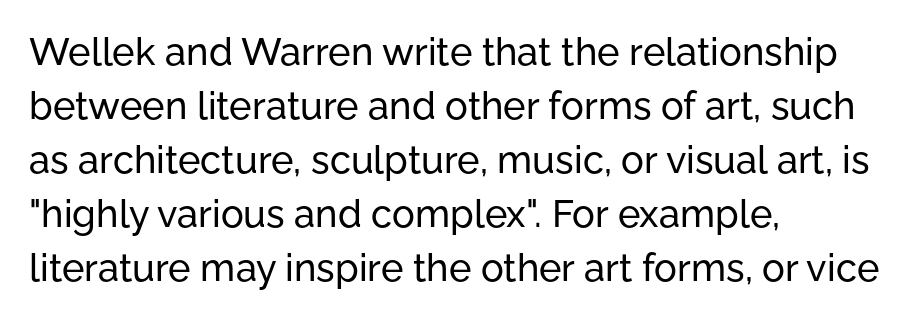
The image shows 38 px sans-serif type, upright; set left-aligned, normal line spacing (1.42x), normal letter spacing, not underlined; low stroke contrast and a medium x-height.
